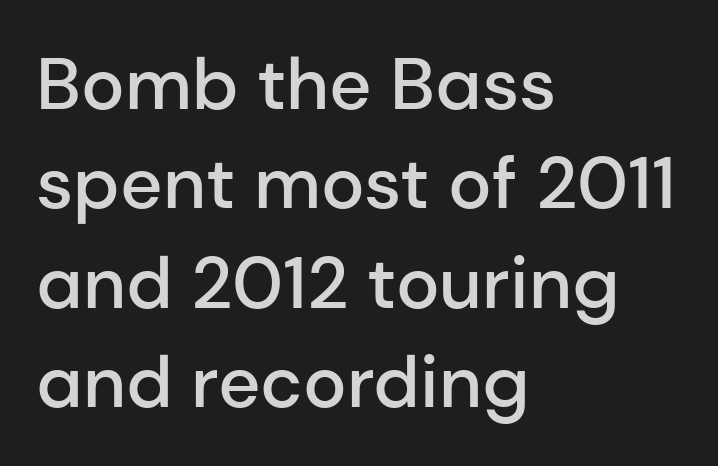
{"serif": "no", "italic": "no", "bold": "semi", "weight": "semibold", "width": "normal", "stroke_contrast": "low", "x_height": "medium", "monospaced": "no", "underline": "no", "align": "left", "line_spacing": "normal", "line_spacing_ratio": 1.36, "letter_spacing": "normal", "letter_spacing_em": 0.0, "glyph_px": 73}
